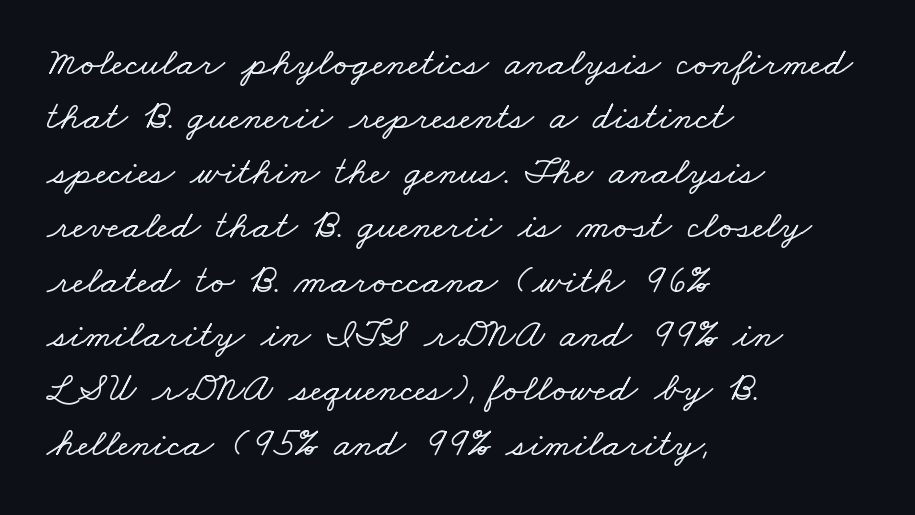
The image shows 40 px wide serif type; set left-aligned, normal line spacing (1.36x), normal letter spacing, not underlined; low stroke contrast and a small x-height.
